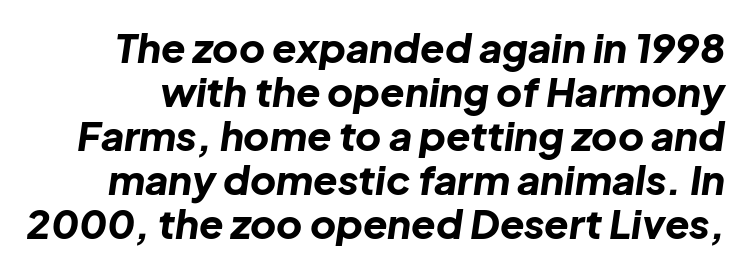
This is oblique type, the kind used for emphasis or titles. The letters advance in unequal steps, a hallmark of proportional type. Beneath every word, the page is bare. Look at the tracking — it's just the regular setting, nothing added. Reading down the column, the eye jumps only a short way to each next line. Bold? Absolutely — the strokes are thick and heavy.
